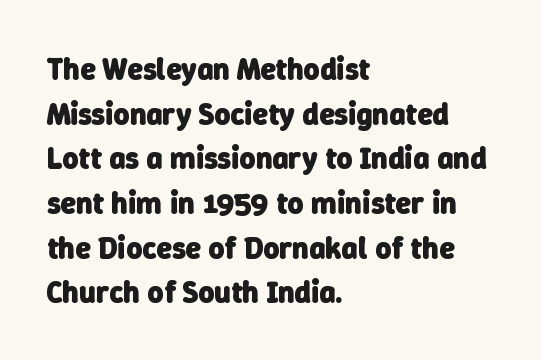
This is sans-serif lettering, the kind often seen on screens and signage. Normally led — the rows are evenly, conventionally spaced. The horizontal fit of the characters is conventional and even. Do the characters align in a grid? No, the font is proportional. Descenders hang freely into open space. The paragraph shown leans on its left margin.
